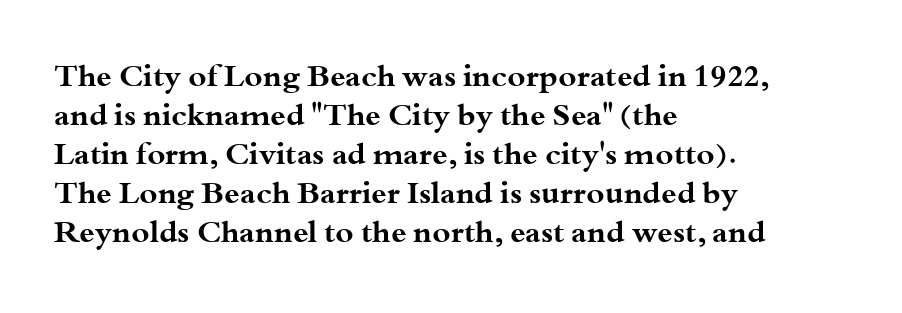
The characters display serif detailing at their extremities. This sample has the flowing, uneven cadence of proportional lettering. Baseline-to-baseline distance is the conventional proportion of letter height. The paragraph shown leans on its left margin. The letters sit at their default tracking, neither squeezed nor spread.
